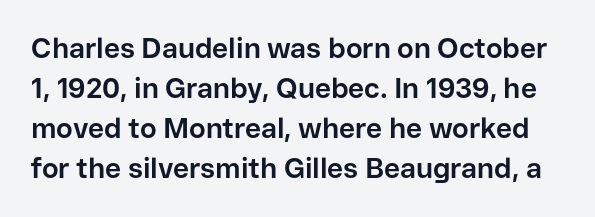
{"serif": "no", "italic": "no", "bold": "yes", "weight": "bold", "width": "normal", "stroke_contrast": "low", "x_height": "medium", "monospaced": "no", "underline": "no", "line_spacing": "normal", "line_spacing_ratio": 1.43, "letter_spacing": "normal", "letter_spacing_em": 0.0, "glyph_px": 28}
